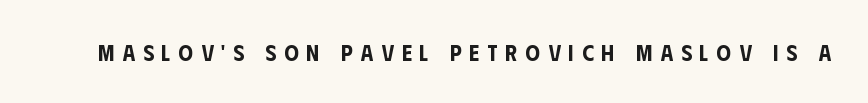
Q: Is the text italic (slanted)? A: No, it is upright.
Q: Is the text underlined? A: No.
Q: Is the spacing between letters normal or unusually wide? A: Unusually wide.
